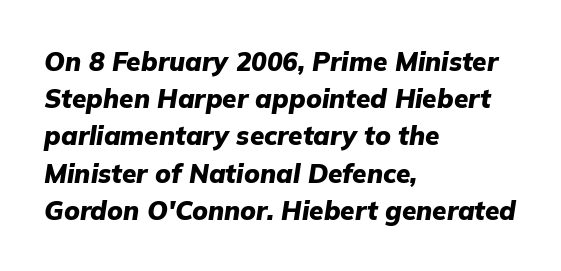
Horizontal alignment here is leftward, the default for most running prose. What weight is shown? A full bold with thick strokes. Glance below the letters and you will spot only blank space. The letterforms sit shoulder to shoulder at normal distance. Rendered with sloped, italic letterforms. These lines sit exactly where default settings would place them.
